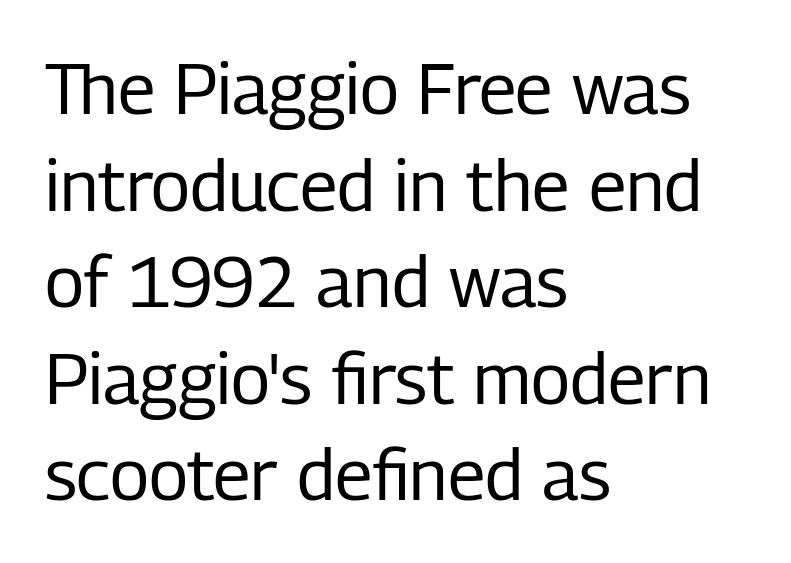
The letters advance in unequal steps, a hallmark of proportional type. The characters are drawn with everyday or finer stroke widths. In terms of posture, this sample is upright. Letters rest on an invisible, unmarked baseline.
